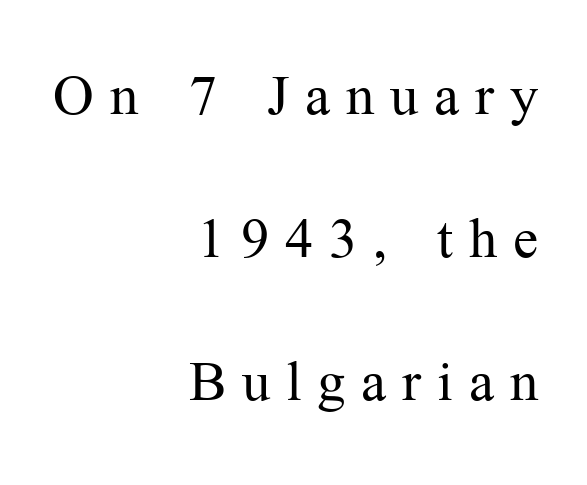
{"serif": "yes", "italic": "no", "bold": "no", "weight": "light", "width": "normal", "stroke_contrast": "medium", "x_height": "medium", "monospaced": "no", "underline": "no", "align": "right", "line_spacing": "loose", "line_spacing_ratio": 1.91, "letter_spacing": "wide", "letter_spacing_em": 0.21, "glyph_px": 75}
